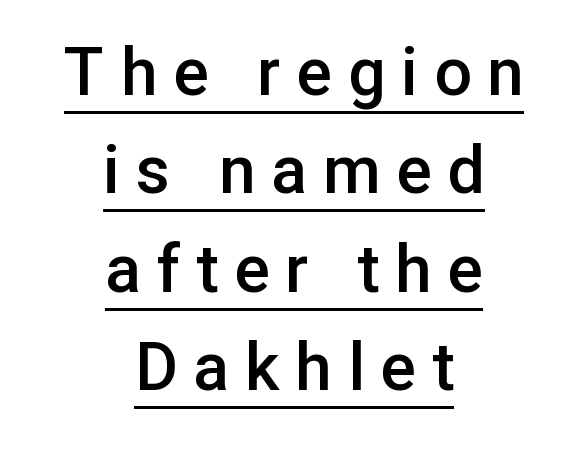
Q: Is the text bold? A: Semi-bold.
Q: Is the text italic (slanted)? A: No, it is upright.
Q: Is the typeface a serif or a sans-serif typeface? A: Sans-serif.
Q: Is the text underlined? A: Yes.
Q: How is the paragraph aligned? A: Centered.
Q: Is the spacing between letters normal or unusually wide? A: Unusually wide.
Q: Is the spacing between lines tight, normal or loose? A: Normal.
Q: Width (condensed, normal, or wide)? A: Normal.
Q: Stroke contrast? A: Low.
Q: x-height? A: Medium.
Q: Monospaced? A: No.
